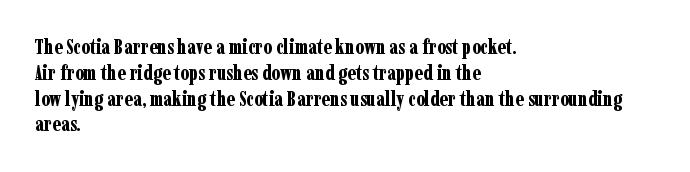
{"italic": "no", "bold": "yes", "underline": "no", "align": "left", "line_spacing": "normal", "line_spacing_ratio": 1.29, "letter_spacing": "normal", "letter_spacing_em": 0.0, "glyph_px": 20}
